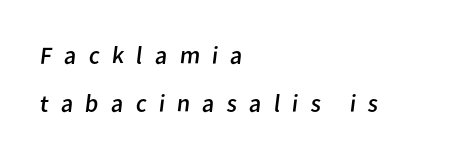
The image shows 25 px text type; set left-aligned, loose line spacing (1.91x), unusually wide letter spacing (+0.48 em), not underlined.
